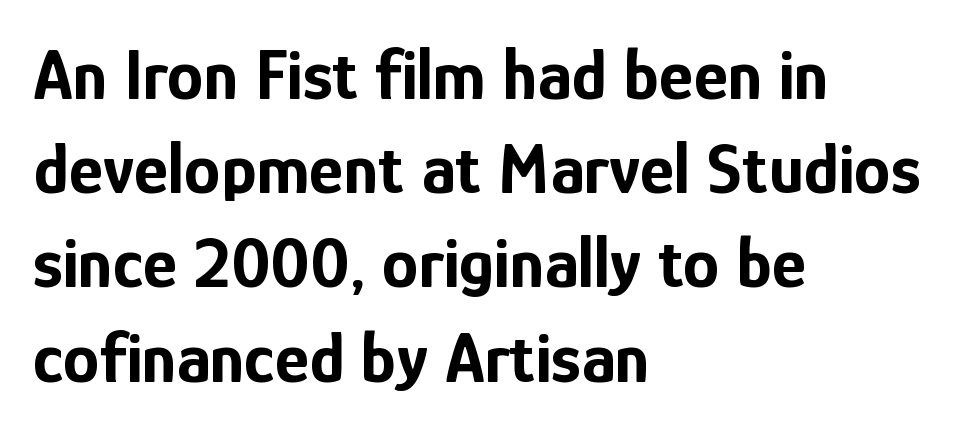
The rendering keeps characters at their native spacing. Its strokes are broad and dark, the hallmark of bold type. It's the straight-up-and-down kind of type. Quick note: interline space is typical. In terms of letterform style, serifs are entirely absent. Typeset ragged right — the left edge is the straight one.
